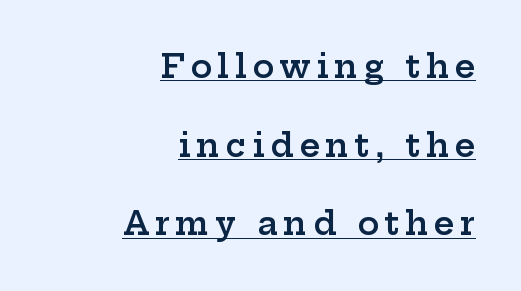
The image shows 32 px semibold, wide serif type, upright; set right-aligned, loose line spacing (2.46x), underlined; low stroke contrast and a medium x-height.
